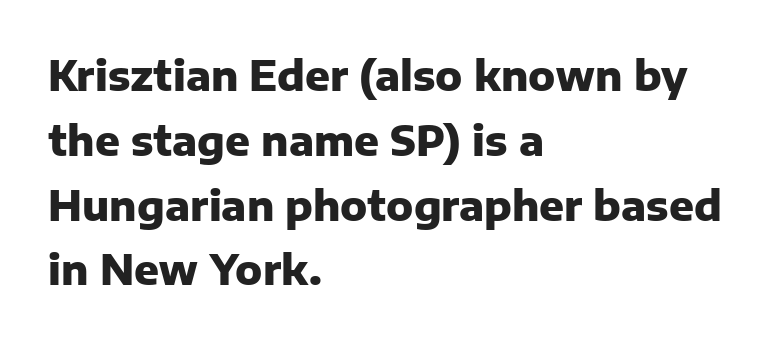
{"serif": "no", "italic": "no", "bold": "yes", "weight": "heavy", "width": "normal", "stroke_contrast": "low", "x_height": "medium", "monospaced": "no", "underline": "no", "align": "left", "line_spacing": "normal", "line_spacing_ratio": 1.58, "letter_spacing": "normal", "letter_spacing_em": 0.0, "glyph_px": 41}
